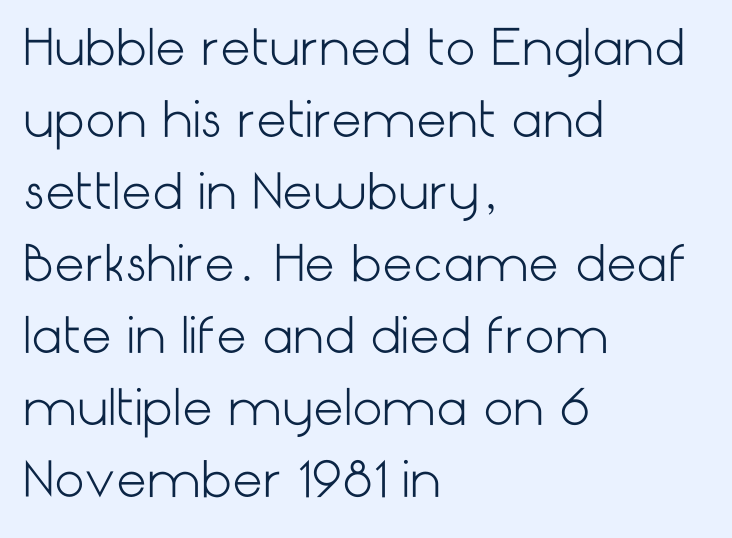
The image shows 48 px light sans-serif type, upright; set left-aligned, normal line spacing (1.5x), normal letter spacing, not underlined; low stroke contrast and a medium x-height.
